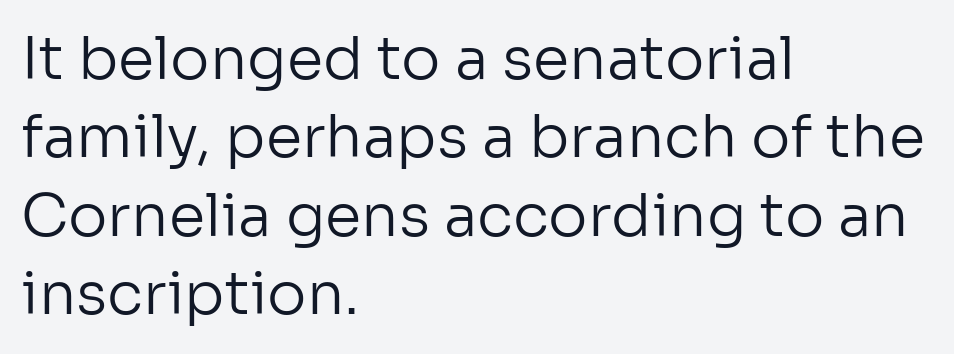
Unlike italic type, these characters show no tilt at all. Classification — sans serif. Which margin do the lines hug? The left one — the right edge is uneven. Character widths vary here, with narrow letters taking less room than wide ones.
